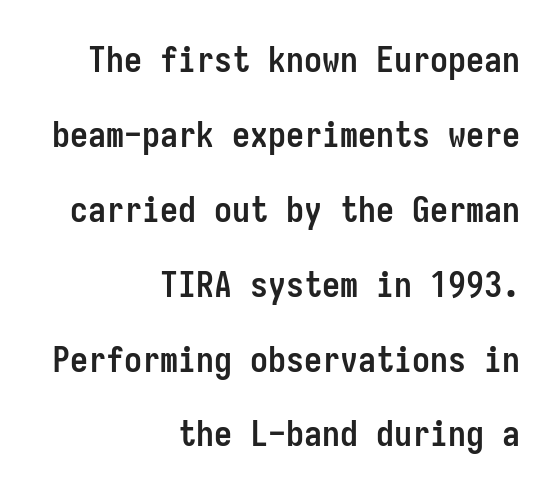
{"serif": "no", "italic": "no", "bold": "yes", "weight": "semibold", "width": "condensed", "stroke_contrast": "low", "x_height": "medium", "monospaced": "yes", "underline": "no", "align": "right", "line_spacing": "loose", "line_spacing_ratio": 2.08, "letter_spacing": "normal", "letter_spacing_em": 0.0, "glyph_px": 36}
